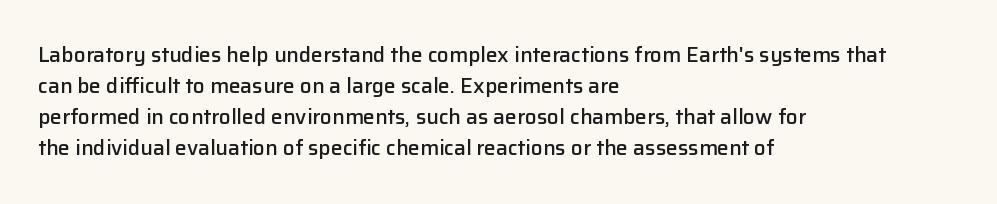
{"italic": "no", "bold": "semi", "underline": "no", "align": "left", "line_spacing": "normal", "line_spacing_ratio": 1.48, "letter_spacing": "normal", "letter_spacing_em": 0.0, "glyph_px": 21}
